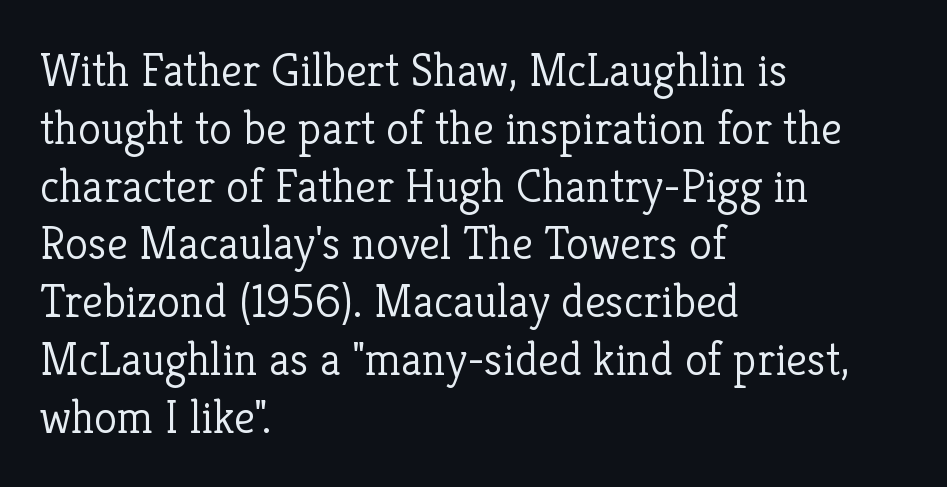
The image shows 47 px light serif type, upright; set left-aligned, line spacing 1.23x, normal letter spacing, not underlined; low stroke contrast and a medium x-height.
